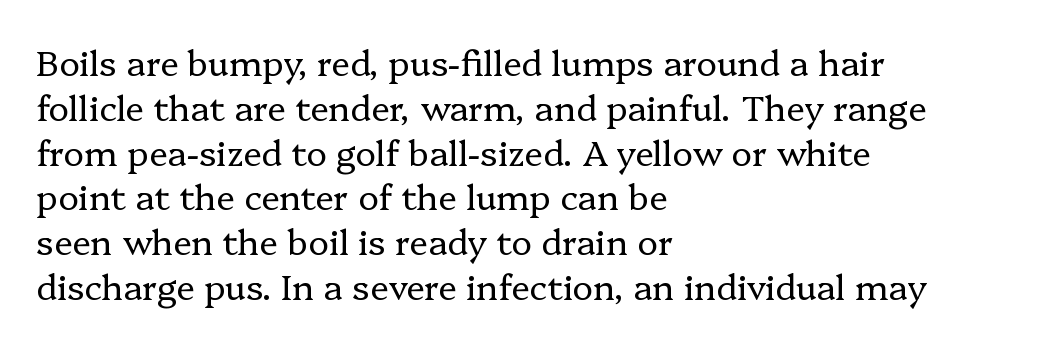
{"serif": "yes", "italic": "no", "bold": "no", "weight": "regular", "width": "normal", "stroke_contrast": "low", "x_height": "medium", "monospaced": "no", "underline": "no", "align": "left", "line_spacing": "normal", "line_spacing_ratio": 1.28, "letter_spacing": "normal", "letter_spacing_em": 0.0, "glyph_px": 35}
